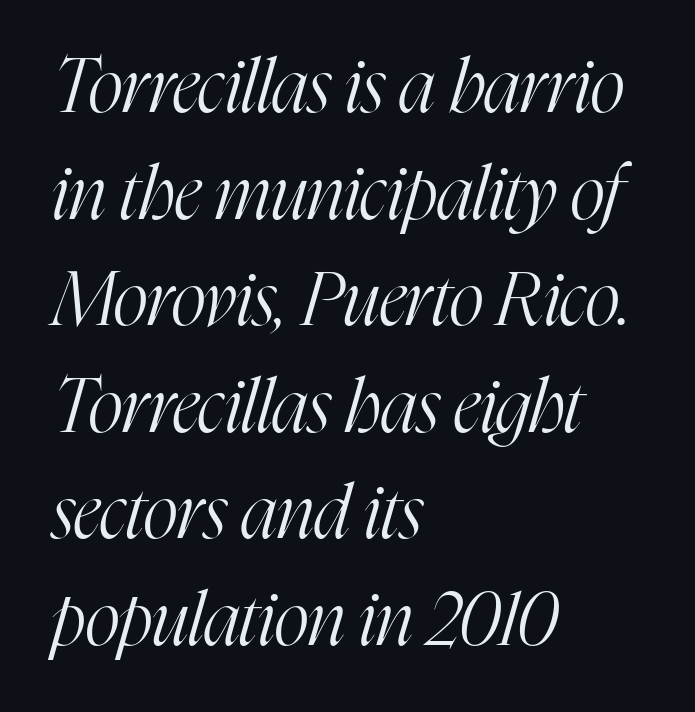
Q: Is the text bold? A: No.
Q: Is the text italic (slanted)? A: Yes, it leans right by about 16 degrees.
Q: Is the typeface a serif or a sans-serif typeface? A: Serif.
Q: Is the text underlined? A: No.
Q: How is the paragraph aligned? A: Left-aligned.
Q: Is the spacing between letters normal or unusually wide? A: Normal.
Q: Is the spacing between lines tight, normal or loose? A: Normal.
Q: Width (condensed, normal, or wide)? A: Condensed.
Q: Stroke contrast? A: High.
Q: x-height? A: Medium.
Q: Monospaced? A: No.
